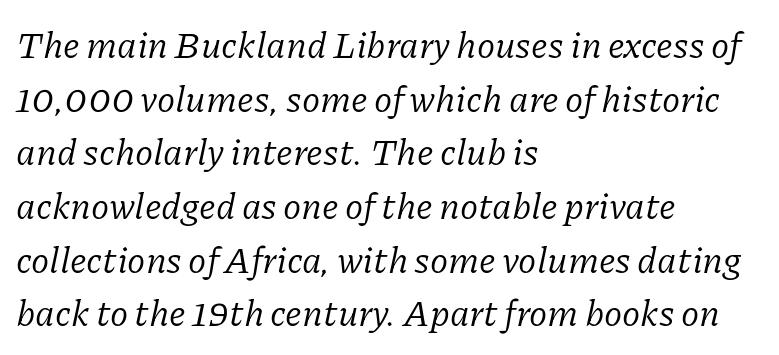
{"serif": "yes", "italic": "yes", "lean": "right", "slant_degrees": 11, "bold": "no", "weight": "regular", "width": "normal", "stroke_contrast": "low", "x_height": "medium", "monospaced": "no", "underline": "no", "align": "left", "line_spacing": "normal", "line_spacing_ratio": 1.45, "letter_spacing": "normal", "letter_spacing_em": 0.0, "glyph_px": 37}
